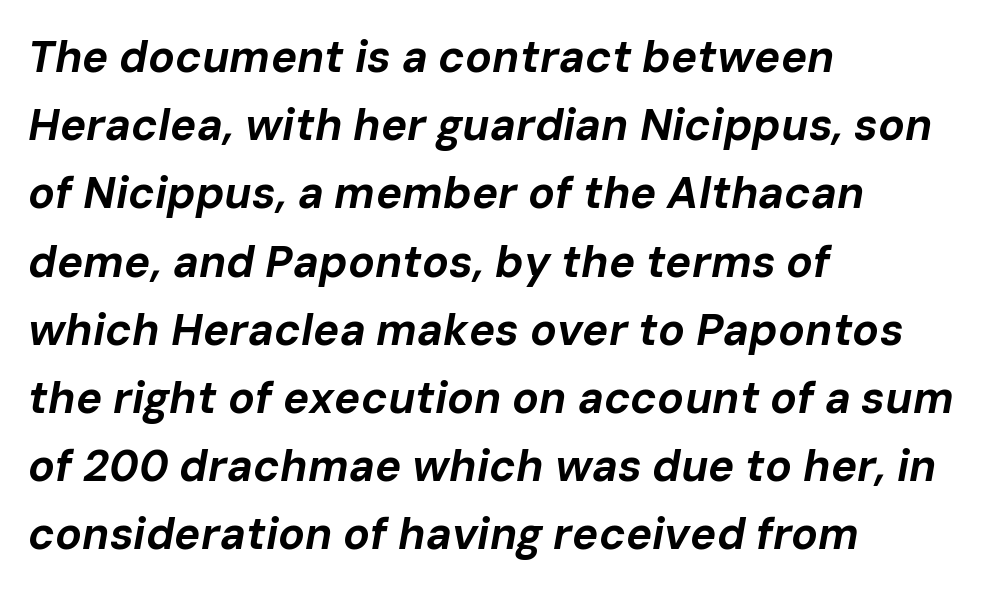
Rule under the text: the space is simply empty. If you drew a line through each stem, it would be angled. Short and long lines alike share a common starting point at left. Its strokes are broad and dark, the hallmark of bold type. A typesetter would call this proportional, since set widths differ per character.
